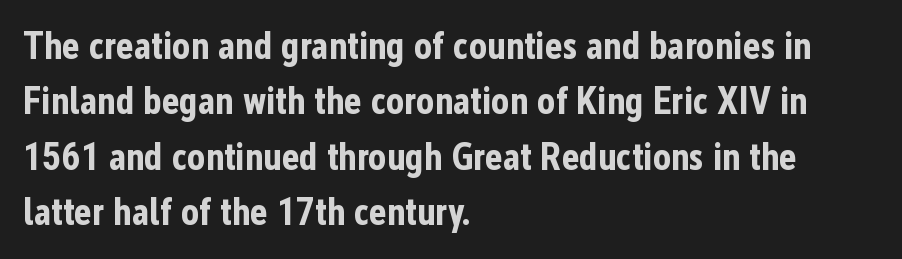
The glyphs in this specimen are sans serif. Notice how descenders clear the ascenders below comfortably — that's standard leading. Observe the ordinary spacing: letters are neighbours, not strangers. Casual observation: everything's shoved over to the left. Words float on clear page, feet unadorned.
